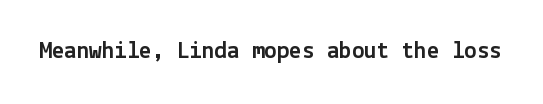
If you drew a line through each stem, it would be perfectly vertical. Characters follow at the spacing the type designer built in. The words here are not underlined.
